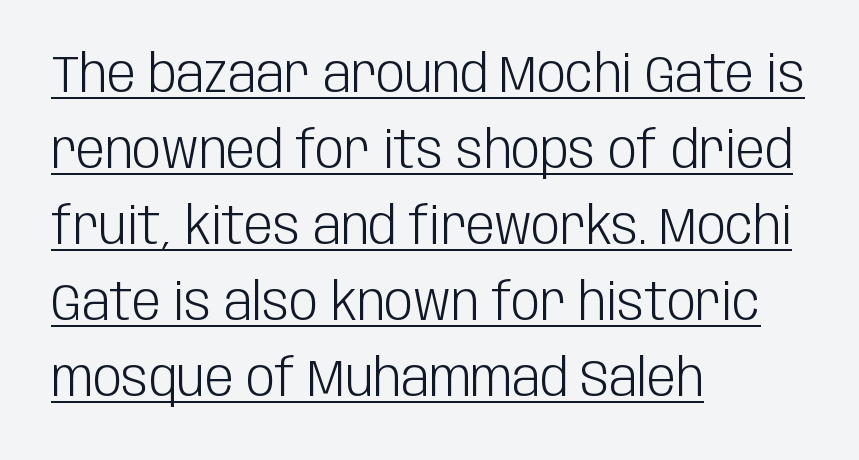
Q: Is the text bold? A: No.
Q: Is the text italic (slanted)? A: No, it is upright.
Q: Is the typeface a serif or a sans-serif typeface? A: Sans-serif.
Q: Is the text underlined? A: Yes.
Q: How is the paragraph aligned? A: Left-aligned.
Q: Is the spacing between letters normal or unusually wide? A: Normal.
Q: Is the spacing between lines tight, normal or loose? A: Normal.
Q: Width (condensed, normal, or wide)? A: Condensed.
Q: Stroke contrast? A: Low.
Q: x-height? A: Large.
Q: Monospaced? A: No.
